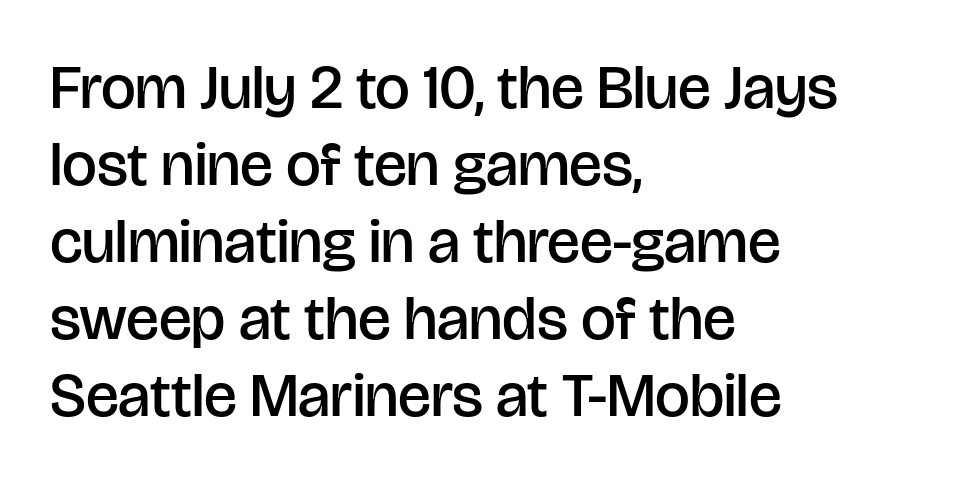
{"serif": "no", "italic": "no", "bold": "semi", "weight": "semibold", "width": "normal", "stroke_contrast": "low", "x_height": "large", "monospaced": "no", "underline": "no", "align": "left", "line_spacing_ratio": 1.24, "letter_spacing": "normal", "letter_spacing_em": 0.0, "glyph_px": 62}
